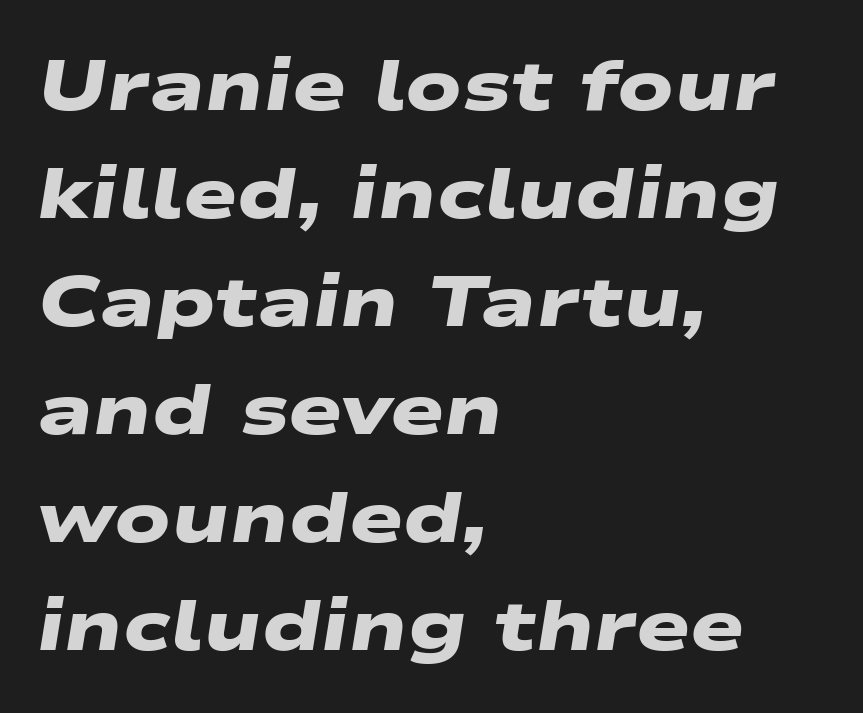
{"serif": "no", "bold": "yes", "weight": "heavy", "width": "wide", "stroke_contrast": "low", "x_height": "medium", "monospaced": "no", "underline": "no", "align": "left", "line_spacing": "normal", "line_spacing_ratio": 1.5, "letter_spacing": "normal", "letter_spacing_em": 0.0, "glyph_px": 72}
